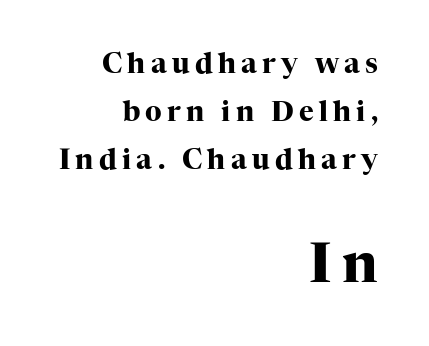
Q: Is the text bold? A: Yes.
Q: Is the text italic (slanted)? A: No, it is upright.
Q: Is the typeface a serif or a sans-serif typeface? A: Serif.
Q: Is the text underlined? A: No.
Q: How is the paragraph aligned? A: Right-aligned.
Q: Which block of text is set in a larger size, the first (top) or the second (bottom)? A: The second (bottom) one.
Q: Width (condensed, normal, or wide)? A: Normal.
Q: Stroke contrast? A: High.
Q: x-height? A: Medium.
Q: Monospaced? A: No.
